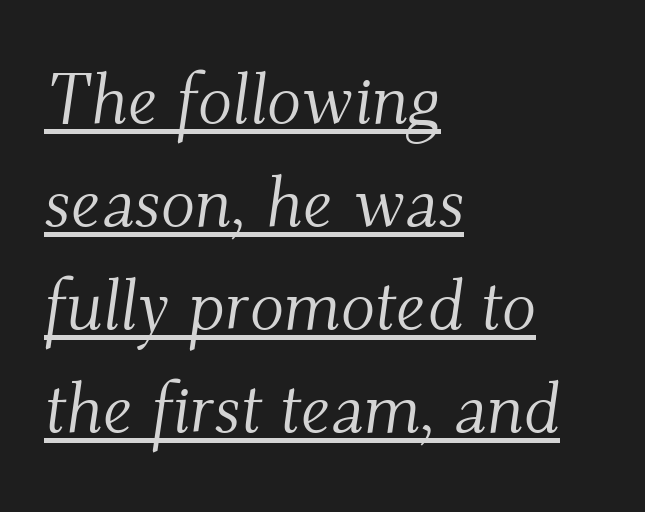
Q: Is the text bold? A: No.
Q: Is the text italic (slanted)? A: Yes, it leans right by about 9 degrees.
Q: Is the typeface a serif or a sans-serif typeface? A: Serif.
Q: Is the text underlined? A: Yes.
Q: How is the paragraph aligned? A: Left-aligned.
Q: Is the spacing between letters normal or unusually wide? A: Normal.
Q: Is the spacing between lines tight, normal or loose? A: Normal.
Q: Width (condensed, normal, or wide)? A: Normal.
Q: Stroke contrast? A: Medium.
Q: x-height? A: Small.
Q: Monospaced? A: No.
